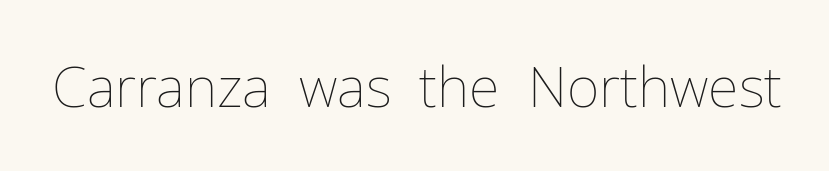
The image shows 56 px thin type, upright; set normal letter spacing, not underlined; low stroke contrast and a medium x-height.
